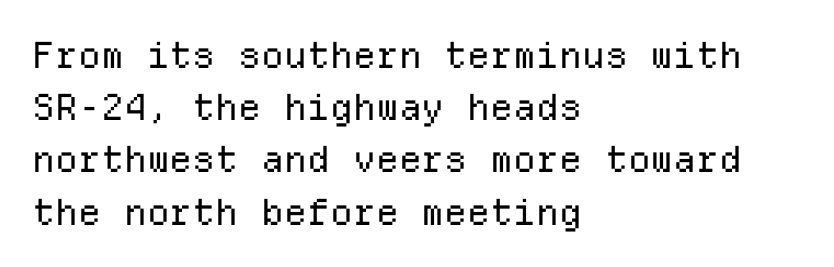
{"serif": "no", "italic": "no", "bold": "no", "weight": "regular", "width": "normal", "stroke_contrast": "low", "x_height": "medium", "monospaced": "yes", "underline": "no", "align": "left", "line_spacing": "normal", "line_spacing_ratio": 1.45, "letter_spacing": "normal", "letter_spacing_em": 0.0, "glyph_px": 36}
